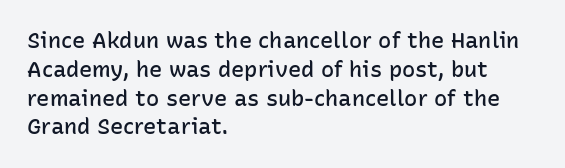
Left-aligned paragraph, ragged on the right. This sample uses plain, unmodified letter spacing. The lettering holds an erect, upright posture throughout. Underlining? Definitely not there. Students, this is semibold: more ink than regular, less than bold.
